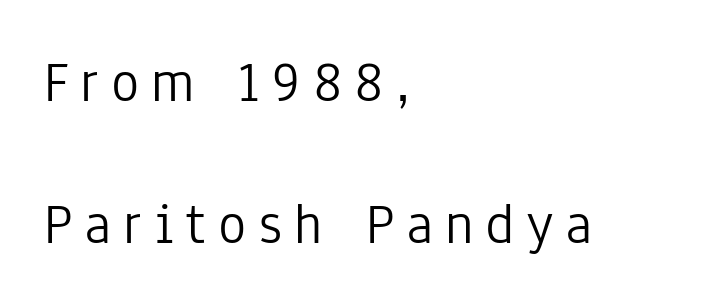
Q: Is the text bold? A: No.
Q: Is the text italic (slanted)? A: No, it is upright.
Q: Is the typeface a serif or a sans-serif typeface? A: Sans-serif.
Q: Is the text underlined? A: No.
Q: How is the paragraph aligned? A: Left-aligned.
Q: Is the spacing between letters normal or unusually wide? A: Unusually wide.
Q: Is the spacing between lines tight, normal or loose? A: Loose.
Q: Width (condensed, normal, or wide)? A: Condensed.
Q: Stroke contrast? A: Low.
Q: x-height? A: Medium.
Q: Monospaced? A: No.
